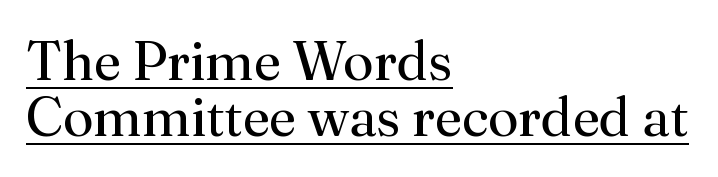
Q: Is the text bold? A: No.
Q: Is the text italic (slanted)? A: No, it is upright.
Q: Is the typeface a serif or a sans-serif typeface? A: Serif.
Q: Is the text underlined? A: Yes.
Q: How is the paragraph aligned? A: Left-aligned.
Q: Is the spacing between letters normal or unusually wide? A: Normal.
Q: Is the spacing between lines tight, normal or loose? A: Tight.
Q: Width (condensed, normal, or wide)? A: Normal.
Q: Stroke contrast? A: Medium.
Q: x-height? A: Small.
Q: Monospaced? A: No.
